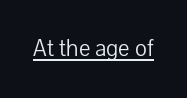
Underlined type. When letters stand straight like this, we call the style roman or upright. The line texture is even and compact thanks to regular tracking. The strokes carry an ordinary text weight at most.
